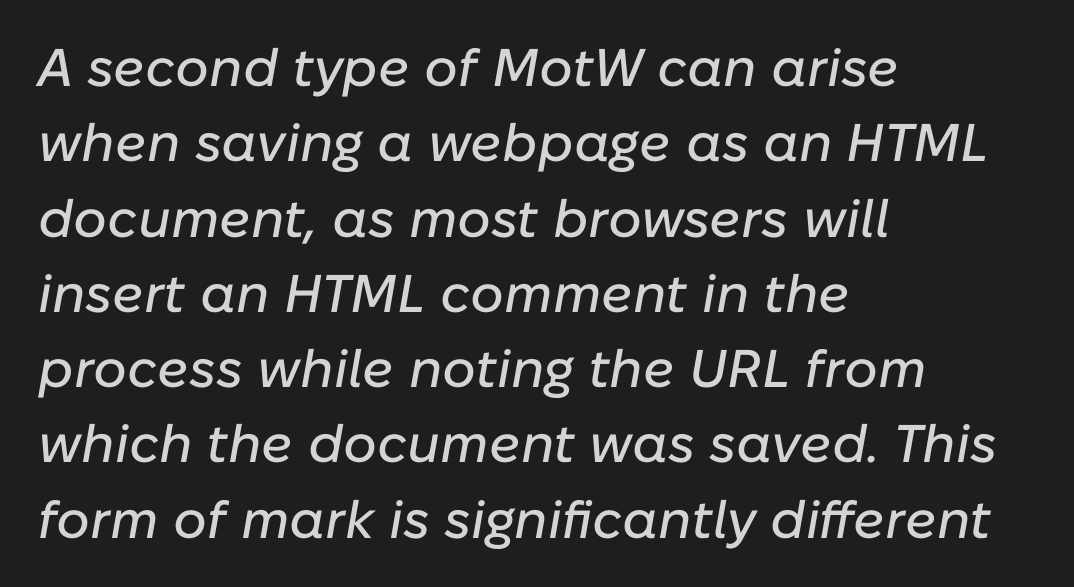
Think of a printed novel: that variable character pitch is what you see here. The specimen omits any rule beneath the text block's lines. These lines keep a tight, regular rhythm from letter to letter. Horizontal alignment here is leftward, the default for most running prose. If you drew a line through each stem, it would be angled.
